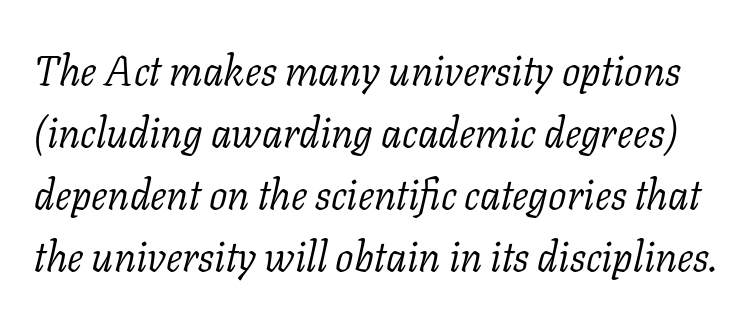
Q: Is the text bold? A: No.
Q: Is the text italic (slanted)? A: Yes, it leans right by about 11 degrees.
Q: Is the typeface a serif or a sans-serif typeface? A: Serif.
Q: Is the text underlined? A: No.
Q: Is the spacing between letters normal or unusually wide? A: Normal.
Q: Is the spacing between lines tight, normal or loose? A: Normal.
Q: Width (condensed, normal, or wide)? A: Normal.
Q: Stroke contrast? A: Low.
Q: x-height? A: Medium.
Q: Monospaced? A: No.
